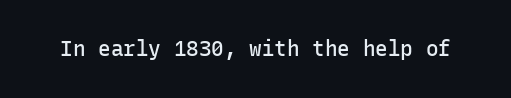
Typesetter's note: demi weight, one step under bold. The specimen omits any rule beneath the text block's lines. Is there any slant? The stems are plumb. Does extra space separate the letters? No, they use regular spacing.
